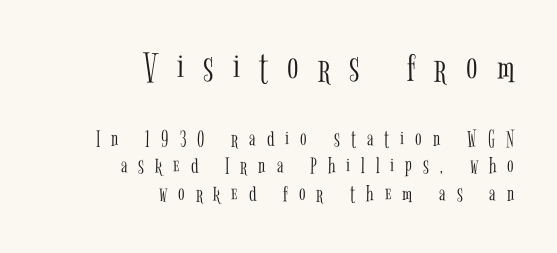
{"serif": "yes", "italic": "no", "bold": "no", "weight": "light", "width": "condensed", "stroke_contrast": "low", "x_height": "medium", "monospaced": "no", "underline": "no", "align": "right", "line_spacing": "tight", "line_spacing_ratio": 1.15, "letter_spacing": "wide", "letter_spacing_em": 0.46, "larger_block": "first", "size_ratio": 1.75, "glyph_px": 42}
